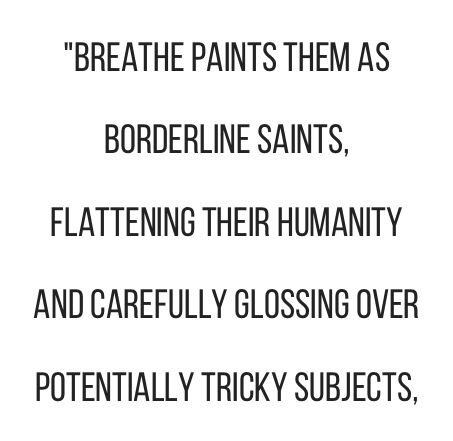
{"serif": "no", "italic": "no", "bold": "no", "weight": "regular", "width": "condensed", "stroke_contrast": "low", "x_height": "large", "monospaced": "no", "underline": "no", "align": "center", "line_spacing": "loose", "line_spacing_ratio": 2.01, "letter_spacing": "normal", "letter_spacing_em": 0.0, "glyph_px": 41}
